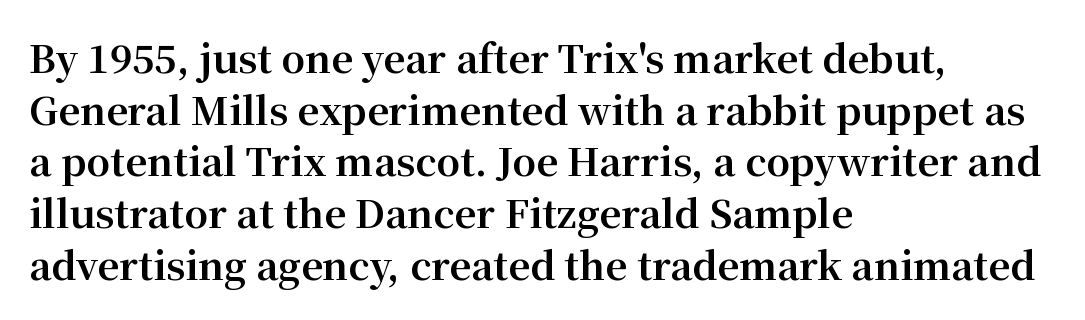
{"serif": "yes", "italic": "no", "bold": "yes", "weight": "bold", "width": "normal", "stroke_contrast": "medium", "x_height": "medium", "monospaced": "no", "underline": "no", "align": "left", "line_spacing": "normal", "line_spacing_ratio": 1.36, "letter_spacing": "normal", "letter_spacing_em": 0.0, "glyph_px": 38}
